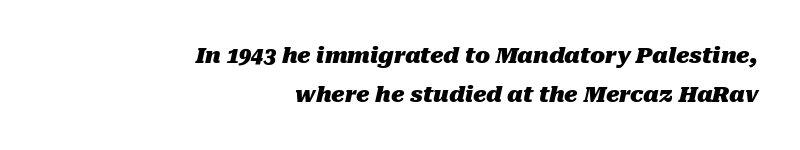
The rag falls on the left side of this text block. The rendering uses a bold face; every stroke is thick and dark. Between one letter and the next there's only the usual sliver of space. The specimen reads as italic at a glance. Glance below the letters and you will spot only blank space.
